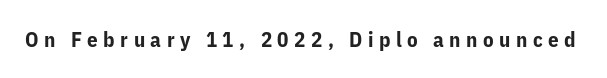
{"italic": "no", "bold": "yes", "underline": "no", "letter_spacing": "wide", "letter_spacing_em": 0.26, "glyph_px": 21}
